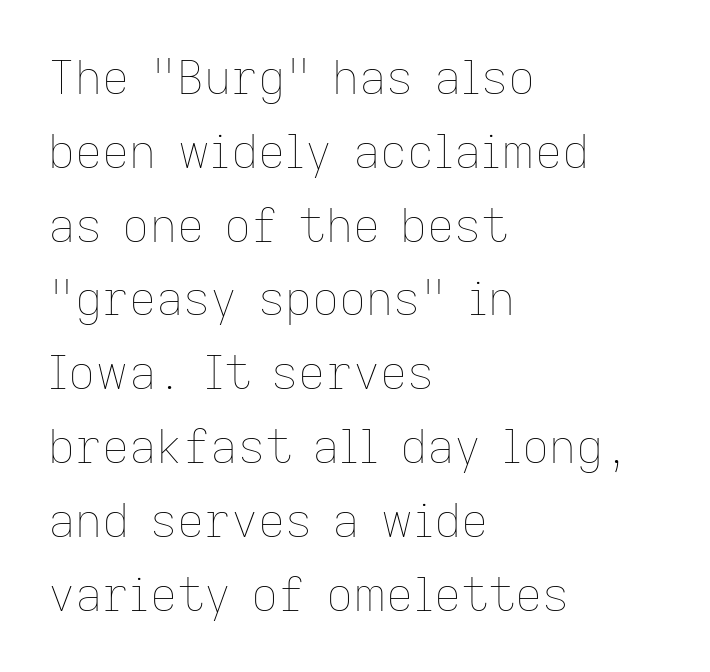
The image shows 47 px thin type, upright; set left-aligned, normal line spacing (1.57x), normal letter spacing, not underlined; low stroke contrast and a medium x-height.
